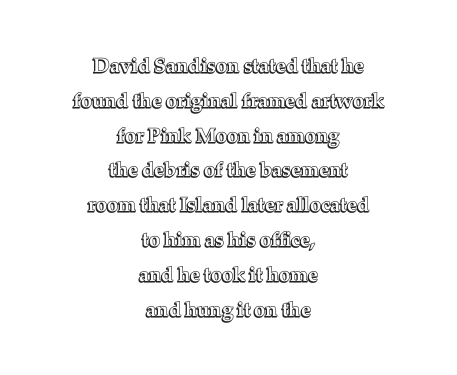
{"italic": "no", "underline": "no", "align": "center", "line_spacing_ratio": 1.74, "letter_spacing": "normal", "letter_spacing_em": 0.0, "glyph_px": 20}
